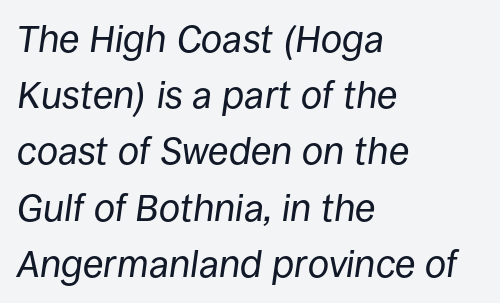
{"italic": "yes", "lean": "right", "slant_degrees": 8, "bold": "no", "weight": "regular", "width": "normal", "stroke_contrast": "low", "x_height": "large", "monospaced": "no", "underline": "no", "align": "left", "line_spacing": "normal", "line_spacing_ratio": 1.48, "letter_spacing": "normal", "letter_spacing_em": 0.0, "glyph_px": 38}
